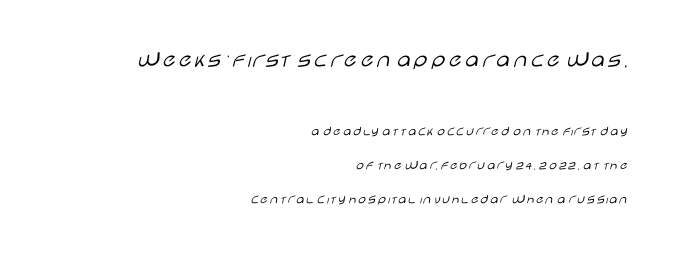
Q: Is the text bold? A: No.
Q: Is the text italic (slanted)? A: Yes.
Q: Is the text underlined? A: No.
Q: How is the paragraph aligned? A: Right-aligned.
Q: Is the spacing between letters normal or unusually wide? A: Normal.
Q: Is the spacing between lines tight, normal or loose? A: Loose.
Q: Which block of text is set in a larger size, the first (top) or the second (bottom)? A: The first (top) one.
